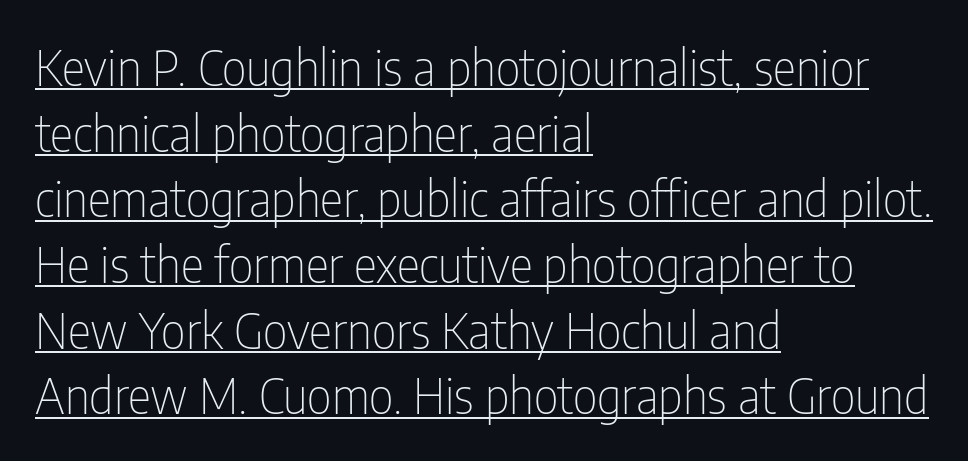
Q: Is the text bold? A: No.
Q: Is the text italic (slanted)? A: No, it is upright.
Q: Is the typeface a serif or a sans-serif typeface? A: Sans-serif.
Q: Is the text underlined? A: Yes.
Q: How is the paragraph aligned? A: Left-aligned.
Q: Is the spacing between letters normal or unusually wide? A: Normal.
Q: Is the spacing between lines tight, normal or loose? A: Normal.
Q: Width (condensed, normal, or wide)? A: Condensed.
Q: Stroke contrast? A: Low.
Q: x-height? A: Medium.
Q: Monospaced? A: No.
